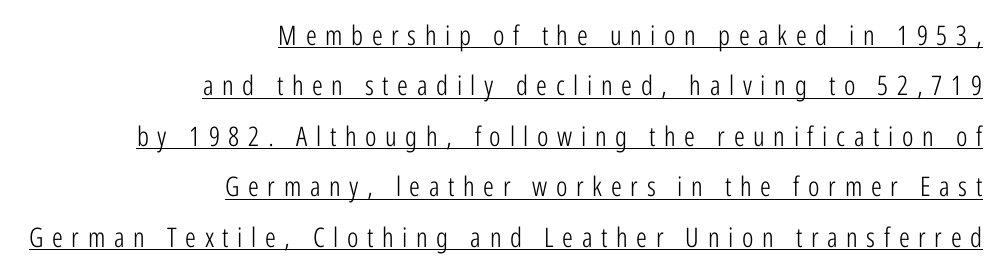
A typographer would call this underscored text. Bold? No — there's no thickening of the strokes. The axis of the letterforms is exactly vertical. In terms of letterspacing, this is a distinctly airy, spread setting. The compositor pushed each line to the right boundary.
